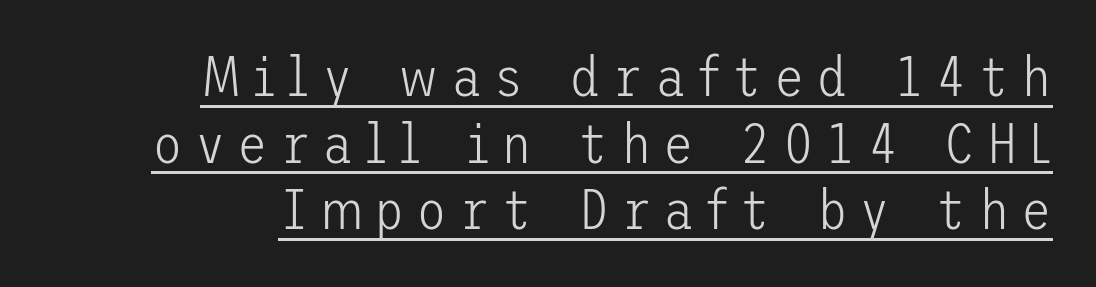
Q: Is the text bold? A: No.
Q: Is the text italic (slanted)? A: No, it is upright.
Q: Is the typeface a serif or a sans-serif typeface? A: Sans-serif.
Q: Is the text underlined? A: Yes.
Q: How is the paragraph aligned? A: Right-aligned.
Q: Is the spacing between letters normal or unusually wide? A: Unusually wide.
Q: Width (condensed, normal, or wide)? A: Normal.
Q: Stroke contrast? A: Low.
Q: x-height? A: Medium.
